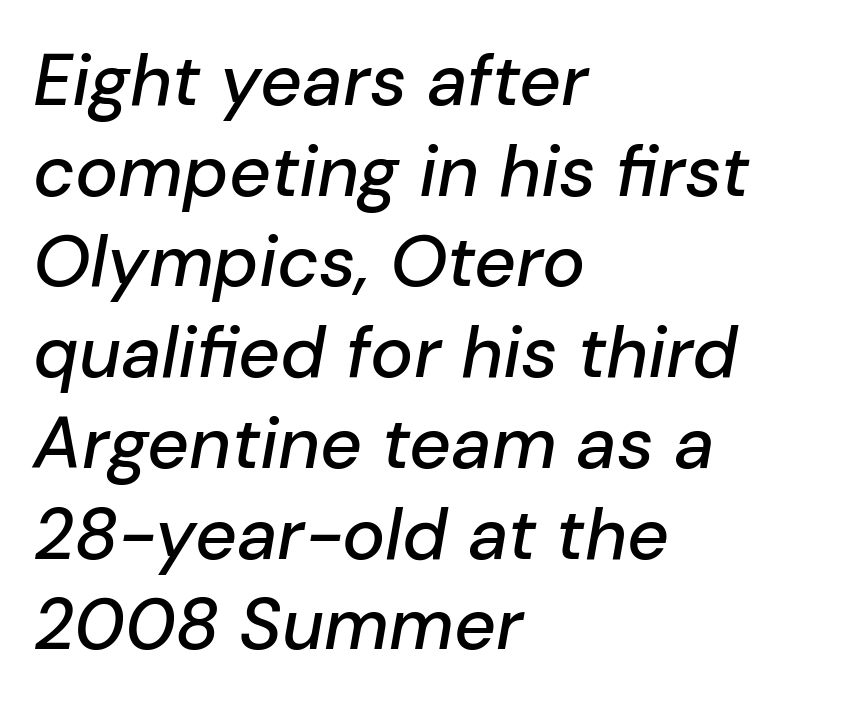
Letters rest on an invisible, unmarked baseline. One glance says typical: line gaps are just what's usual. Quick note: italic. Reading down the block, your eye returns to a fixed left position each line. Standard letterfit; no display-style spreading of the glyphs.
